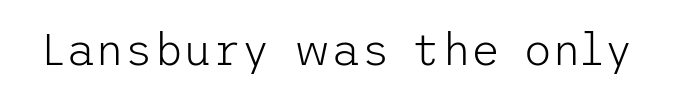
{"serif": "no", "italic": "no", "bold": "no", "weight": "light", "width": "normal", "stroke_contrast": "low", "x_height": "medium", "underline": "no", "letter_spacing": "normal", "letter_spacing_em": 0.0, "glyph_px": 45}
